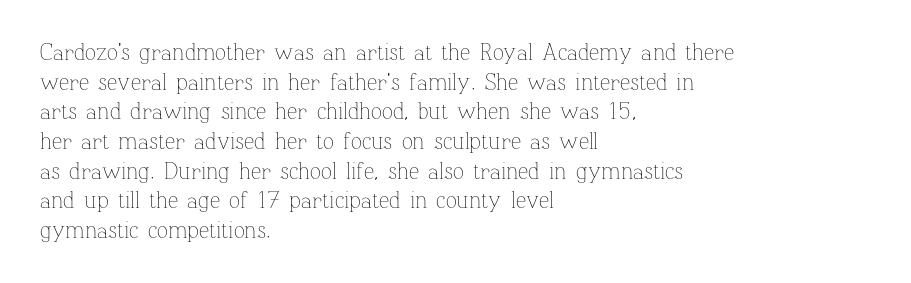
The image shows 23 px text type, upright; set left-aligned, normal line spacing (1.29x), normal letter spacing, not underlined.
